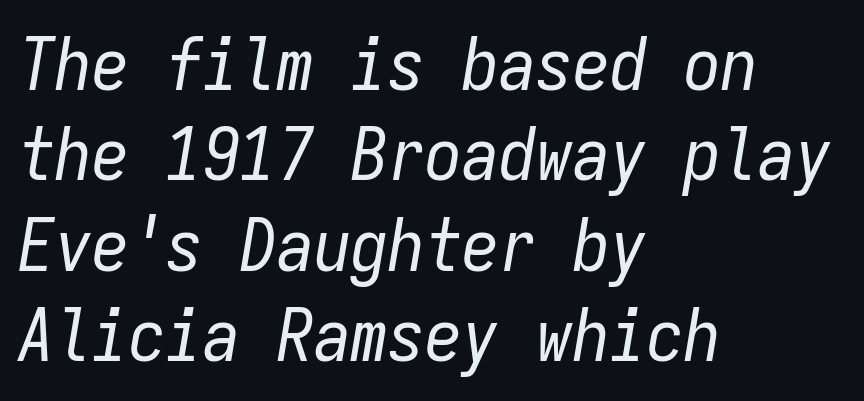
{"italic": "yes", "lean": "right", "slant_degrees": 9, "bold": "no", "weight": "regular", "width": "condensed", "stroke_contrast": "low", "x_height": "medium", "monospaced": "yes", "underline": "no", "align": "left", "line_spacing_ratio": 1.22, "letter_spacing": "normal", "letter_spacing_em": 0.0, "glyph_px": 74}
